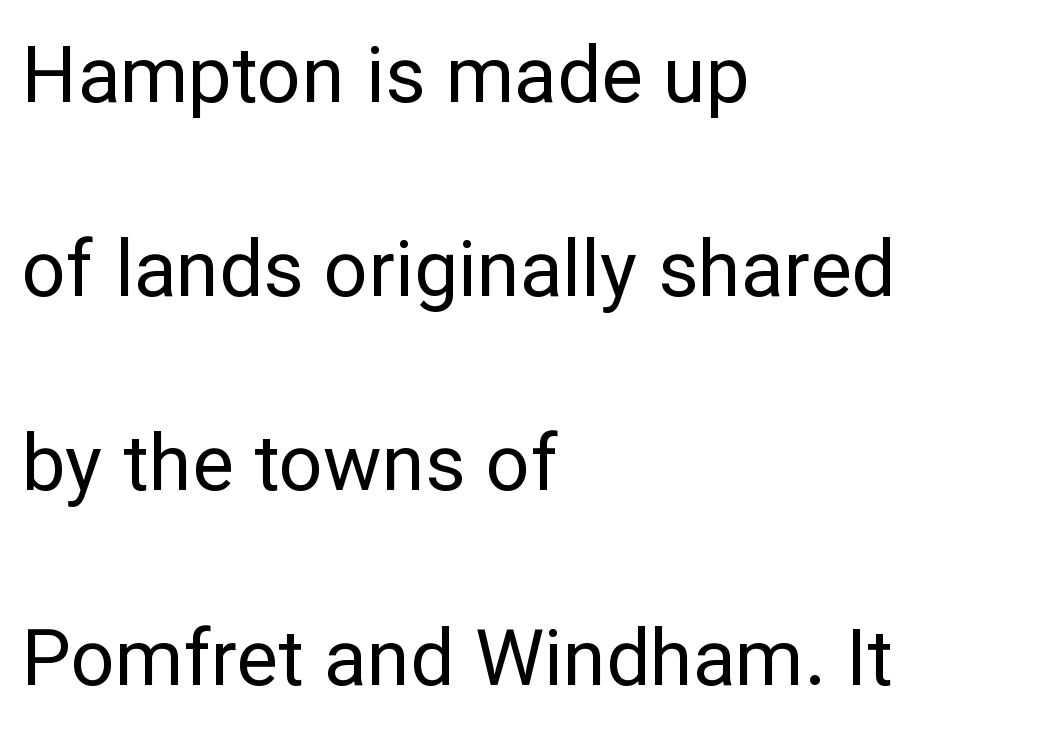
Q: Is the text bold? A: No.
Q: Is the text italic (slanted)? A: No, it is upright.
Q: Is the typeface a serif or a sans-serif typeface? A: Sans-serif.
Q: Is the text underlined? A: No.
Q: How is the paragraph aligned? A: Left-aligned.
Q: Is the spacing between letters normal or unusually wide? A: Normal.
Q: Is the spacing between lines tight, normal or loose? A: Loose.
Q: Width (condensed, normal, or wide)? A: Normal.
Q: Stroke contrast? A: Low.
Q: x-height? A: Medium.
Q: Monospaced? A: No.
